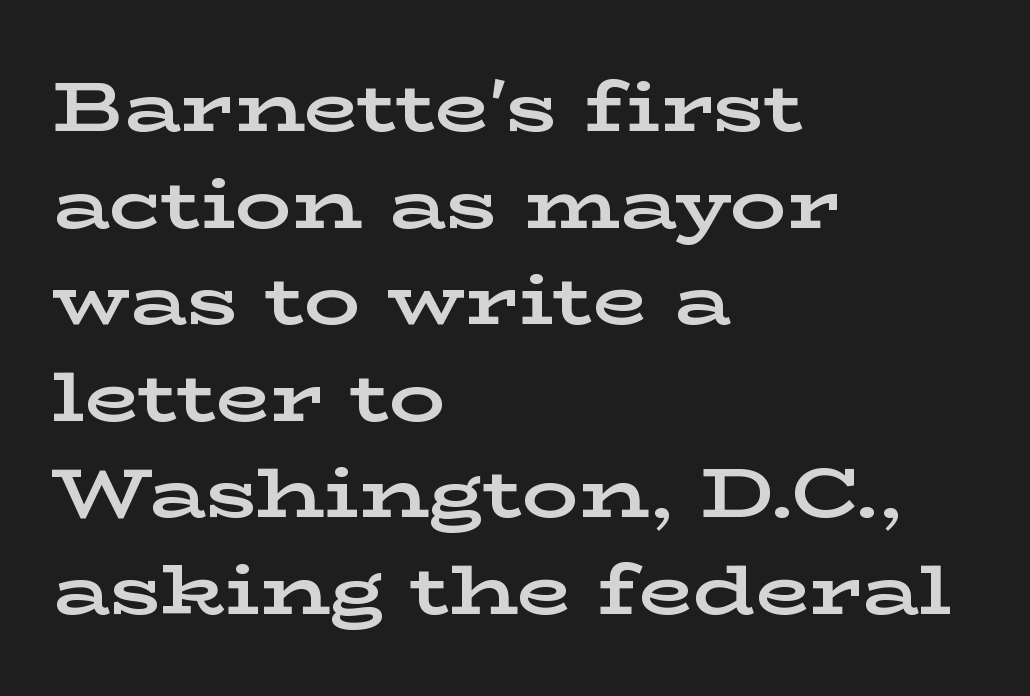
{"serif": "yes", "italic": "no", "bold": "yes", "weight": "bold", "width": "wide", "stroke_contrast": "low", "x_height": "medium", "monospaced": "no", "underline": "no", "align": "left", "line_spacing": "normal", "line_spacing_ratio": 1.38, "letter_spacing": "normal", "letter_spacing_em": 0.0, "glyph_px": 70}
